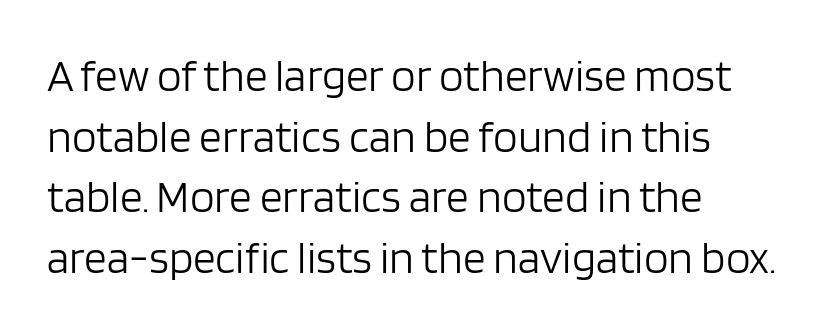
Q: Is the text bold? A: No.
Q: Is the text italic (slanted)? A: No, it is upright.
Q: Is the typeface a serif or a sans-serif typeface? A: Sans-serif.
Q: Is the text underlined? A: No.
Q: How is the paragraph aligned? A: Left-aligned.
Q: Is the spacing between letters normal or unusually wide? A: Normal.
Q: Is the spacing between lines tight, normal or loose? A: Normal.
Q: Width (condensed, normal, or wide)? A: Normal.
Q: Stroke contrast? A: Low.
Q: x-height? A: Large.
Q: Monospaced? A: No.
